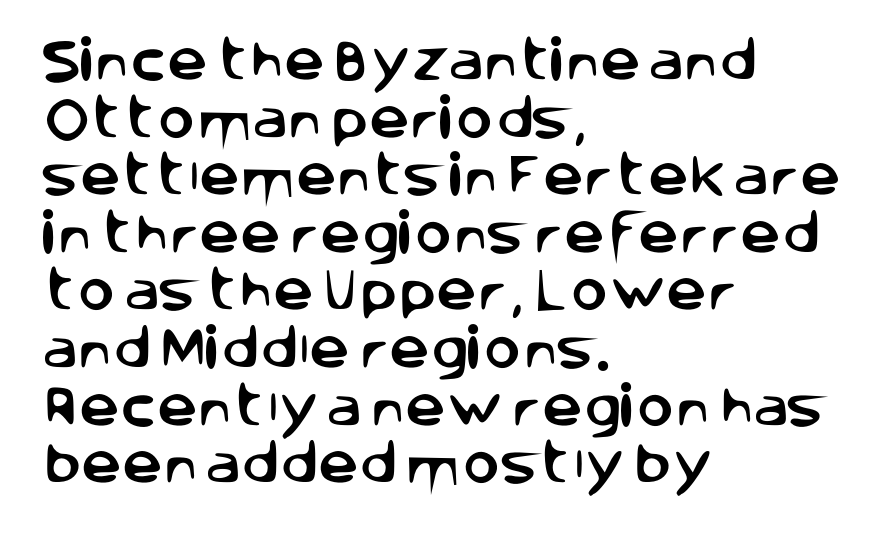
Type without underlining. This rendering uses left alignment, leaving the right contour irregular. This sample uses a sans-serif face. You could not count columns in this text — the font is proportionally spaced. Regarding leading, the lines here are spaced in the standard way.
